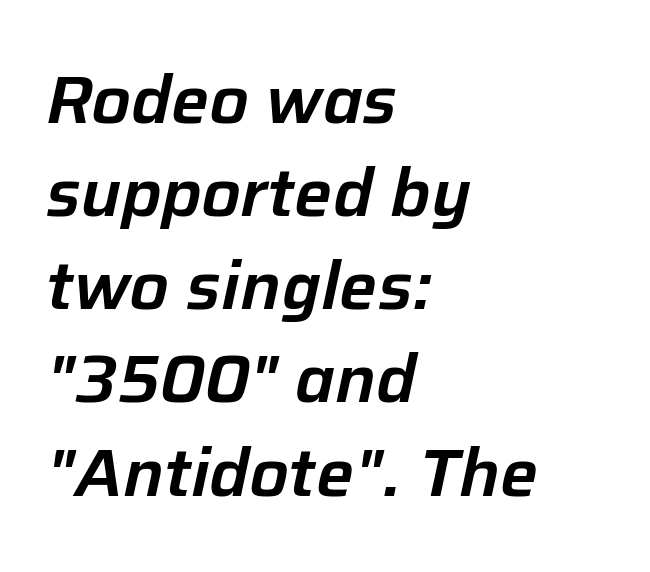
The image shows 67 px text type, italic (leaning right); set left-aligned, normal line spacing (1.39x), normal letter spacing, not underlined; low stroke contrast and a medium x-height.
